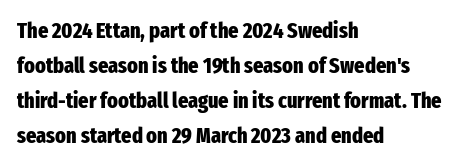
{"italic": "no", "bold": "yes", "underline": "no", "align": "left", "line_spacing": "normal", "line_spacing_ratio": 1.59, "letter_spacing": "normal", "letter_spacing_em": 0.0, "glyph_px": 22}
